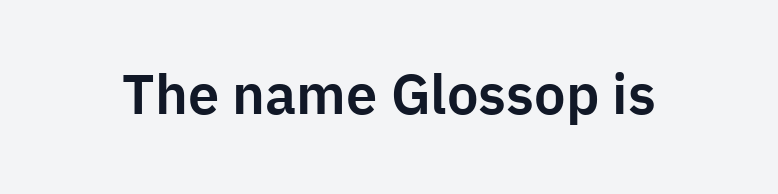
The letters carry no serifs — their stems end cleanly without finishing strokes. Words appear dense and cohesive because spacing is normal. Spacing verdict: proportional, widths tailored to each character. No italicization has been applied; the sample stays upright. The strip under each line holds only bare page.
